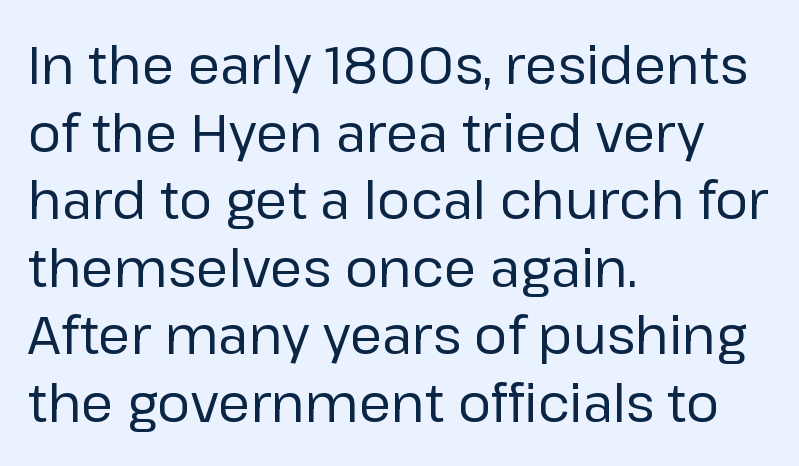
{"serif": "no", "italic": "no", "bold": "no", "weight": "regular", "width": "normal", "stroke_contrast": "low", "x_height": "medium", "monospaced": "no", "underline": "no", "align": "left", "line_spacing": "normal", "line_spacing_ratio": 1.3, "letter_spacing": "normal", "letter_spacing_em": 0.0, "glyph_px": 52}
